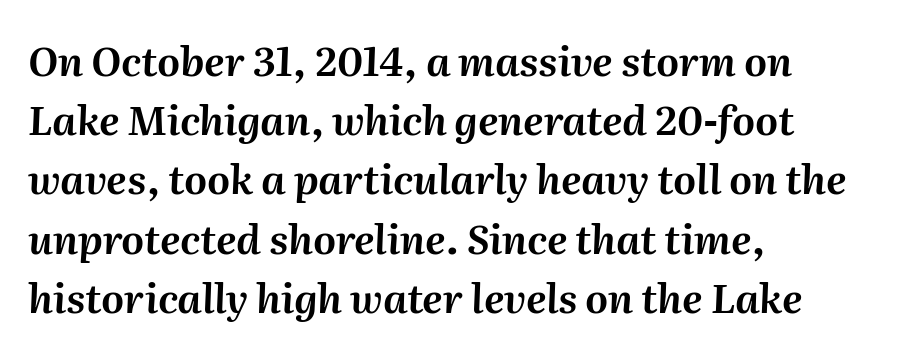
The image shows 40 px text type, italic (leaning right); set left-aligned, normal line spacing (1.48x), normal letter spacing, not underlined; medium stroke contrast and a medium x-height.
